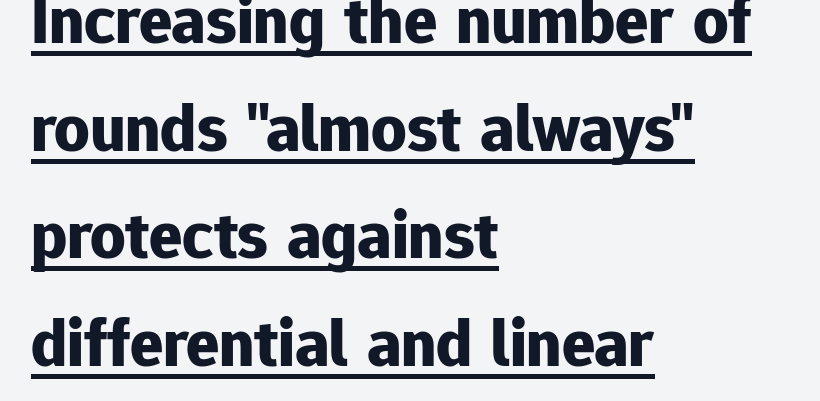
The image shows 69 px bold sans-serif type, upright; set left-aligned, normal line spacing (1.56x), normal letter spacing, underlined; low stroke contrast and a medium x-height.
